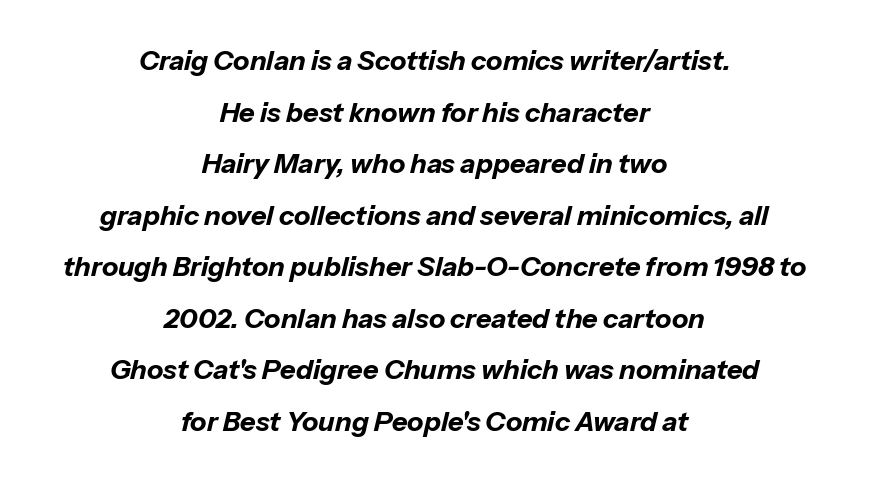
The image shows 27 px bold type, italic (leaning right); set centered, loose line spacing (1.91x), normal letter spacing, not underlined.
